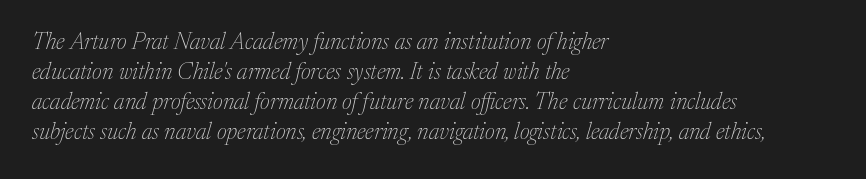
The paragraph has a hard left edge and a soft right edge. What's the leading like? Ordinary, nothing unusual. The axis of the letterforms is tilted away from vertical. The line texture is even and compact thanks to regular tracking. Compared with a typical body face, this is equally light or lighter still.
